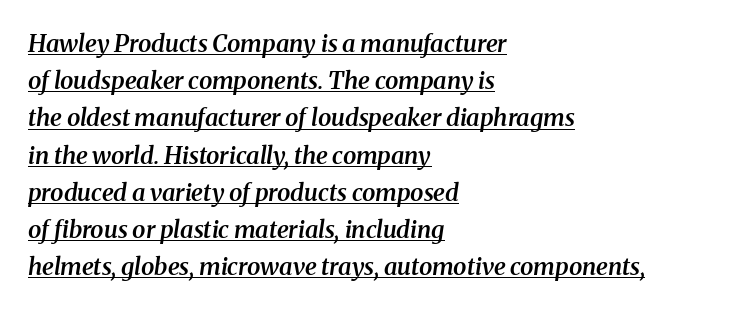
{"italic": "yes", "lean": "right", "slant_degrees": 8, "bold": "semi", "underline": "yes", "align": "left", "line_spacing": "normal", "line_spacing_ratio": 1.55, "letter_spacing": "normal", "letter_spacing_em": 0.0, "glyph_px": 24}
